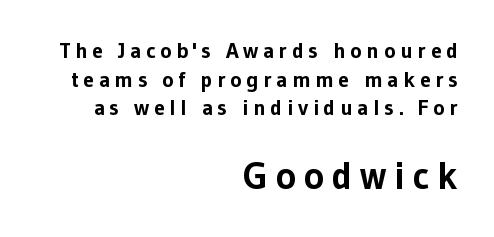
Q: Is the text bold? A: Yes.
Q: Is the text italic (slanted)? A: No, it is upright.
Q: Is the typeface a serif or a sans-serif typeface? A: Sans-serif.
Q: Is the text underlined? A: No.
Q: How is the paragraph aligned? A: Right-aligned.
Q: Is the spacing between letters normal or unusually wide? A: Unusually wide.
Q: Is the spacing between lines tight, normal or loose? A: Normal.
Q: Which block of text is set in a larger size, the first (top) or the second (bottom)? A: The second (bottom) one.
Q: Width (condensed, normal, or wide)? A: Normal.
Q: Stroke contrast? A: Low.
Q: x-height? A: Medium.
Q: Monospaced? A: No.
